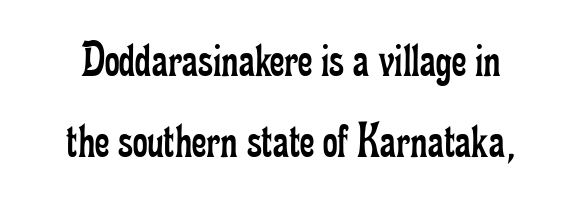
{"serif": "yes", "italic": "no", "bold": "no", "weight": "regular", "width": "condensed", "stroke_contrast": "low", "x_height": "small", "monospaced": "no", "underline": "no", "line_spacing": "normal", "line_spacing_ratio": 1.58, "letter_spacing": "normal", "letter_spacing_em": 0.0, "glyph_px": 51}
